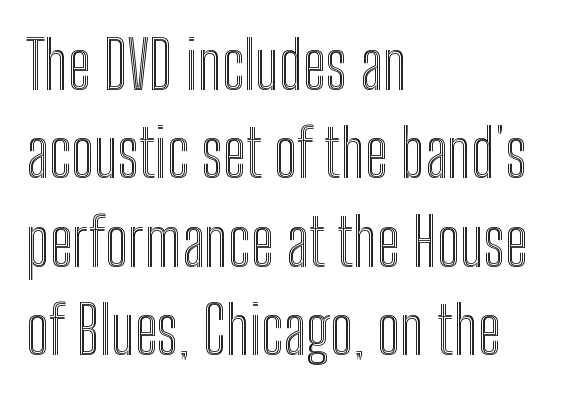
Is the letter spacing exaggerated? No — it looks like the ordinary default. Quick note: not italic, upright. Plain, unruled lines of type. Notice how descenders clear the ascenders below comfortably — that's standard leading.
